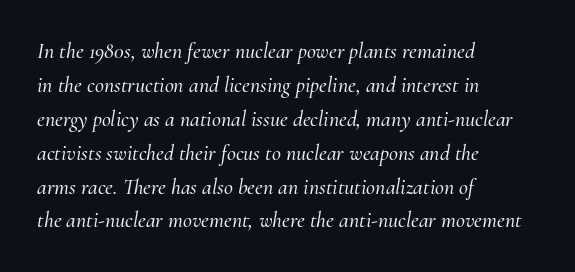
The specimen reads as italic at a glance. Underlining? Definitely not there. The vertical gap from one line to the next is medium. The lines are quadded left.
